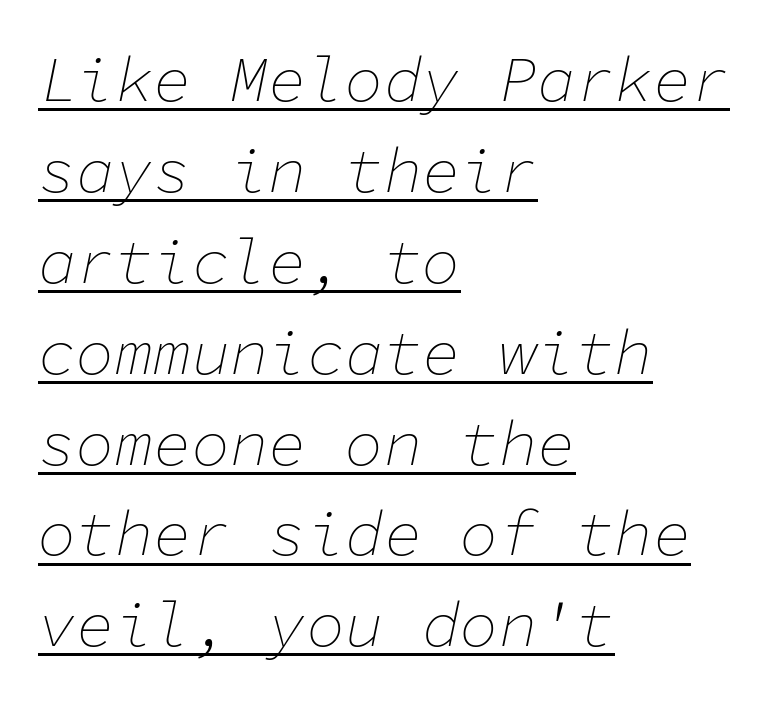
Q: Is the text bold? A: No.
Q: Is the text italic (slanted)? A: Yes, it leans right by about 11 degrees.
Q: Is the text underlined? A: Yes.
Q: How is the paragraph aligned? A: Left-aligned.
Q: Is the spacing between letters normal or unusually wide? A: Normal.
Q: Is the spacing between lines tight, normal or loose? A: Normal.
Q: Width (condensed, normal, or wide)? A: Normal.
Q: Stroke contrast? A: Low.
Q: x-height? A: Medium.
Q: Monospaced? A: Yes.
